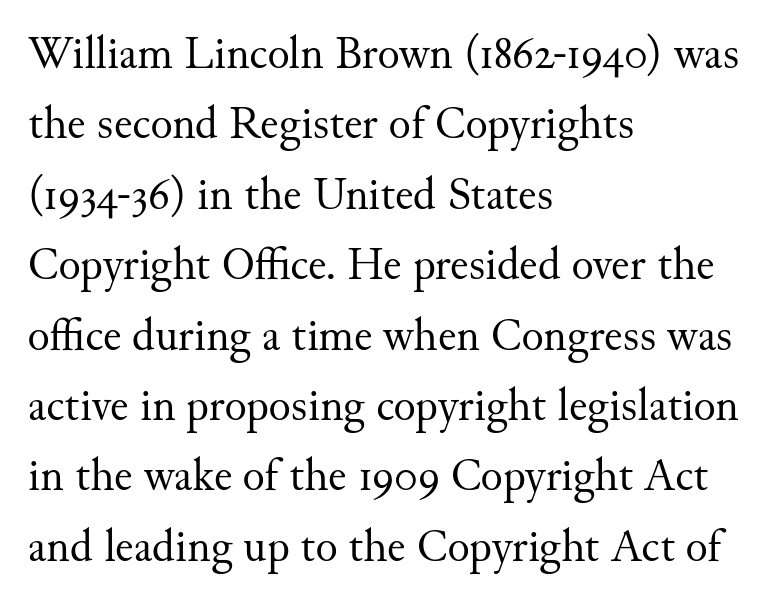
The image shows 46 px regular-weight serif type, upright; set left-aligned, normal line spacing (1.53x), normal letter spacing, not underlined; medium stroke contrast and a small x-height.
